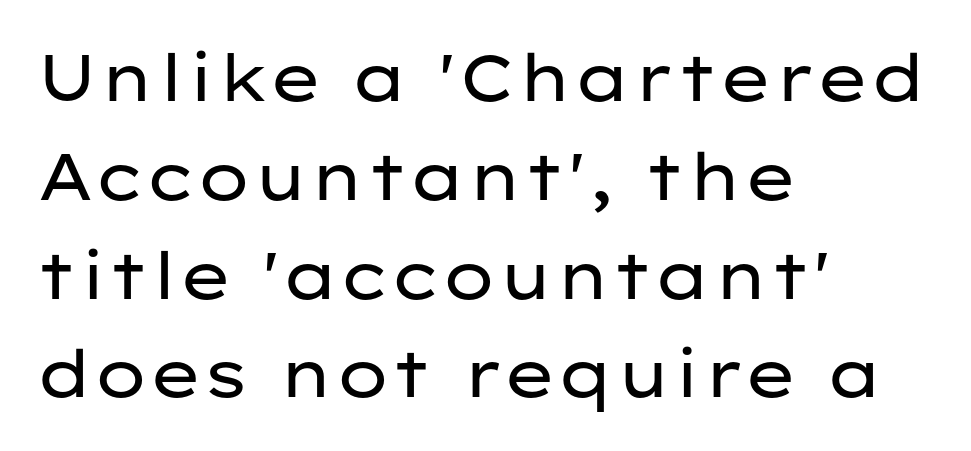
Words float on clear page, feet unadorned. Serif or sans? Sans — the stroke terminals are bare. Reading down the column, the eye jumps a familiar distance to each next line. This sample is left-justified, so line endings fall wherever the words run out.
